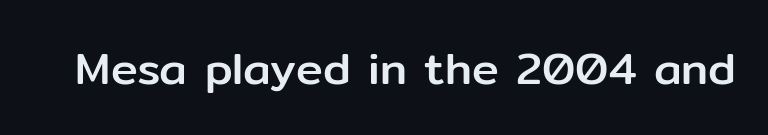
Examine the stroke ends and you'll find no serifs. The letters sit at their default tracking, neither squeezed nor spread. A typesetter would call this proportional, since set widths differ per character. Vertical strokes here are truly vertical. Underlining? Definitely not there.
